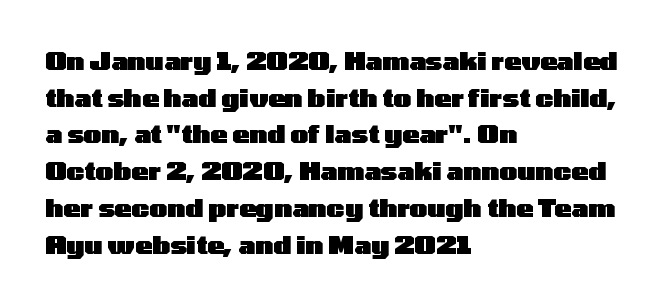
The image shows 25 px bold type, upright; set left-aligned, normal line spacing (1.47x), normal letter spacing, not underlined.
